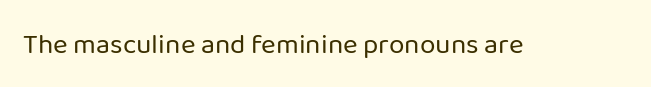
The image shows 28 px regular-weight sans-serif type, upright; set normal letter spacing, not underlined; low stroke contrast and a medium x-height.
